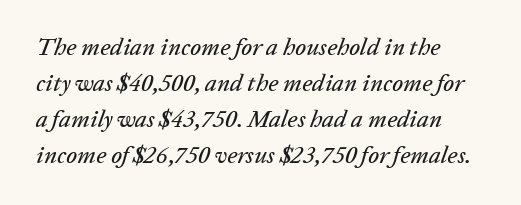
The image shows 24 px text type, italic (leaning right); set normal line spacing (1.5x), normal letter spacing, not underlined.
